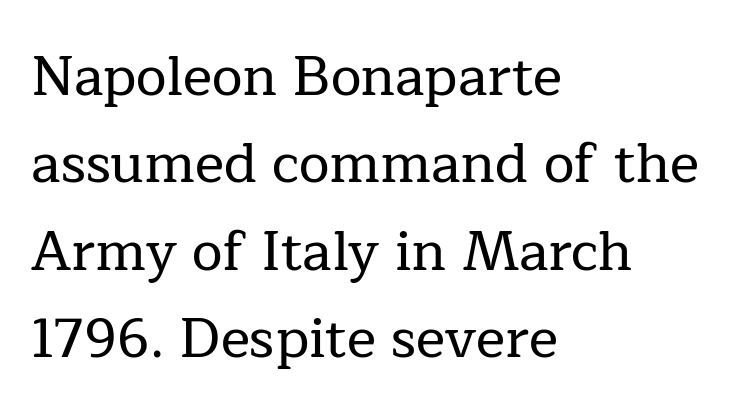
The face used here is rendered with its standard letterfit. The leading is moderate, giving the passage an even texture. Serif or sans? Serif — the stroke terminals have little feet. The passage shown is typed in a proportional face where columns would drift.
